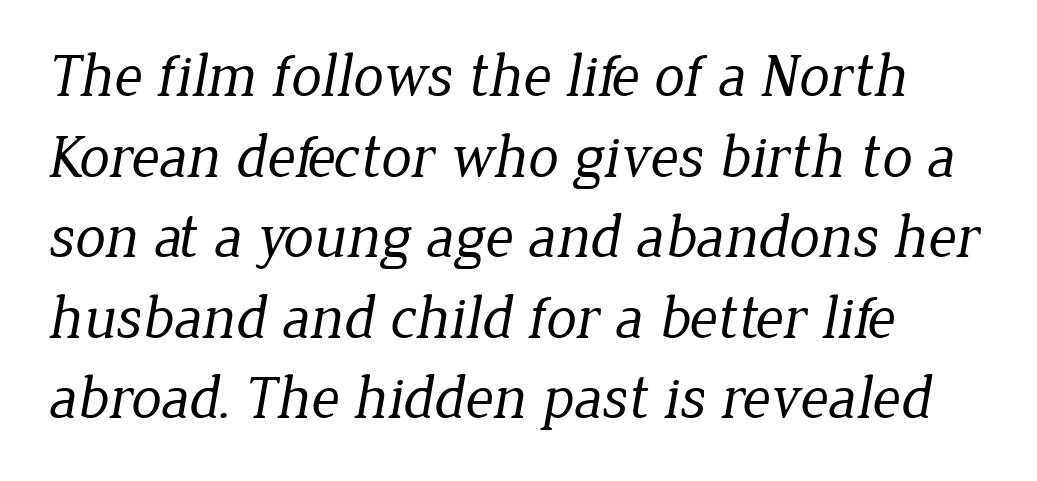
Q: Is the text bold? A: No.
Q: Is the typeface a serif or a sans-serif typeface? A: Serif.
Q: Is the text underlined? A: No.
Q: How is the paragraph aligned? A: Left-aligned.
Q: Is the spacing between letters normal or unusually wide? A: Normal.
Q: Is the spacing between lines tight, normal or loose? A: Normal.
Q: Width (condensed, normal, or wide)? A: Normal.
Q: Stroke contrast? A: Low.
Q: x-height? A: Medium.
Q: Monospaced? A: No.
